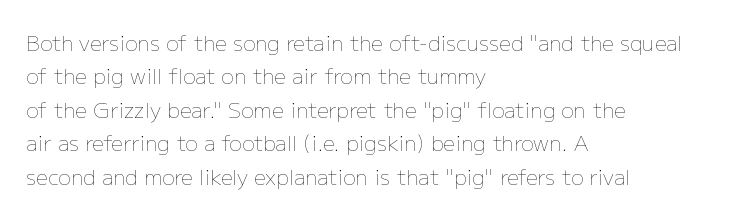
How would I describe the line gaps? Plain and ordinary. Weight: in the light-to-regular range. The type is set solid horizontally, with unmodified tracking. The lines are quadded left.
